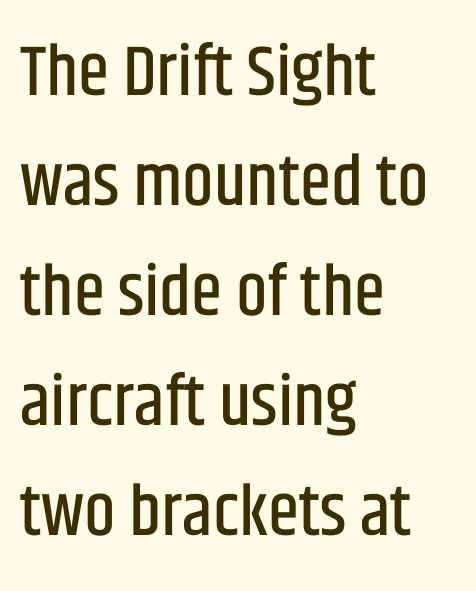
Q: Is the text italic (slanted)? A: No, it is upright.
Q: Is the typeface a serif or a sans-serif typeface? A: Sans-serif.
Q: Is the text underlined? A: No.
Q: How is the paragraph aligned? A: Left-aligned.
Q: Is the spacing between letters normal or unusually wide? A: Normal.
Q: Is the spacing between lines tight, normal or loose? A: Normal.
Q: Width (condensed, normal, or wide)? A: Condensed.
Q: Stroke contrast? A: Low.
Q: x-height? A: Large.
Q: Monospaced? A: No.
